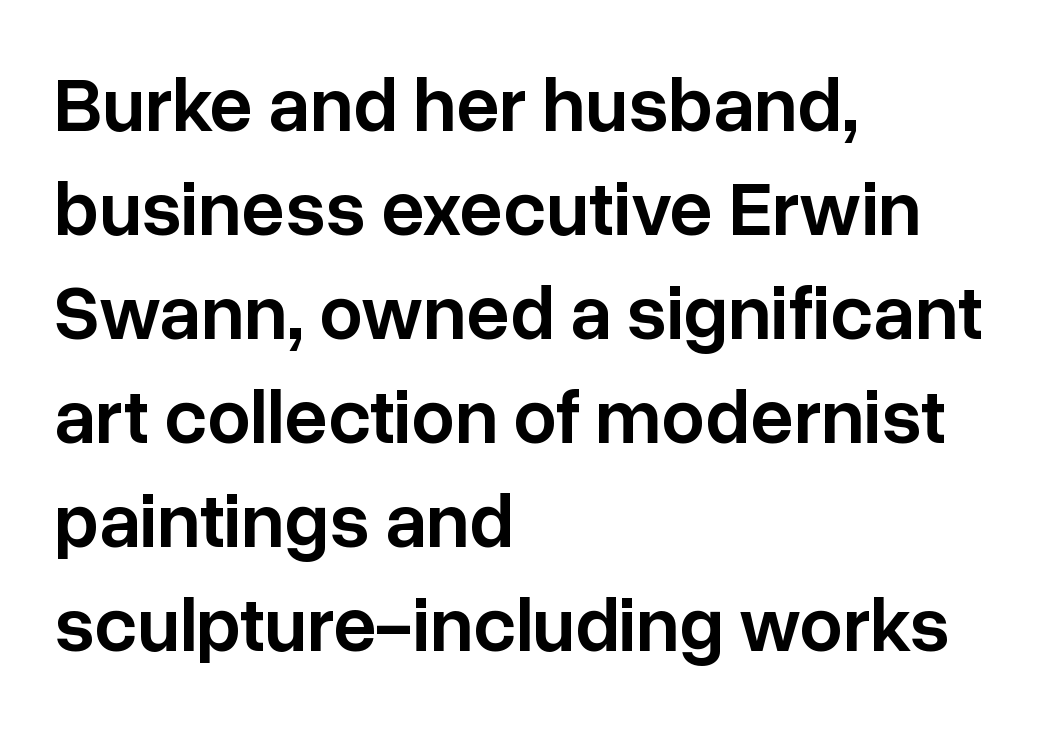
Q: Is the text bold? A: Semi-bold.
Q: Is the text italic (slanted)? A: No, it is upright.
Q: Is the typeface a serif or a sans-serif typeface? A: Sans-serif.
Q: Is the text underlined? A: No.
Q: How is the paragraph aligned? A: Left-aligned.
Q: Is the spacing between letters normal or unusually wide? A: Normal.
Q: Is the spacing between lines tight, normal or loose? A: Normal.
Q: Width (condensed, normal, or wide)? A: Normal.
Q: Stroke contrast? A: Low.
Q: x-height? A: Medium.
Q: Monospaced? A: No.
